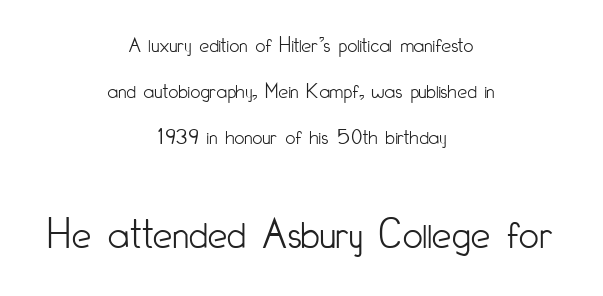
Size contrast runs from small at the top to large at the bottom. The letterforms sit at book weight or below. Posture: vertical. Bare-footed words on every line. Is this a fixed-width face? No — the glyphs have proportional, varying widths. Short and long lines alike share a common midpoint.
